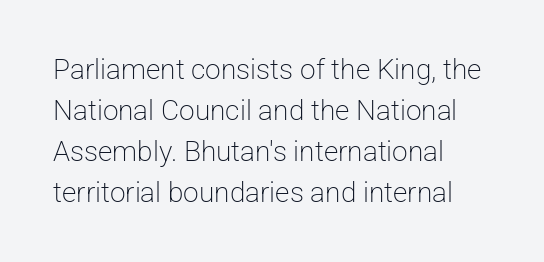
The image shows 28 px light sans-serif type, upright; set left-aligned, normal line spacing (1.46x), normal letter spacing, not underlined; low stroke contrast and a medium x-height.
